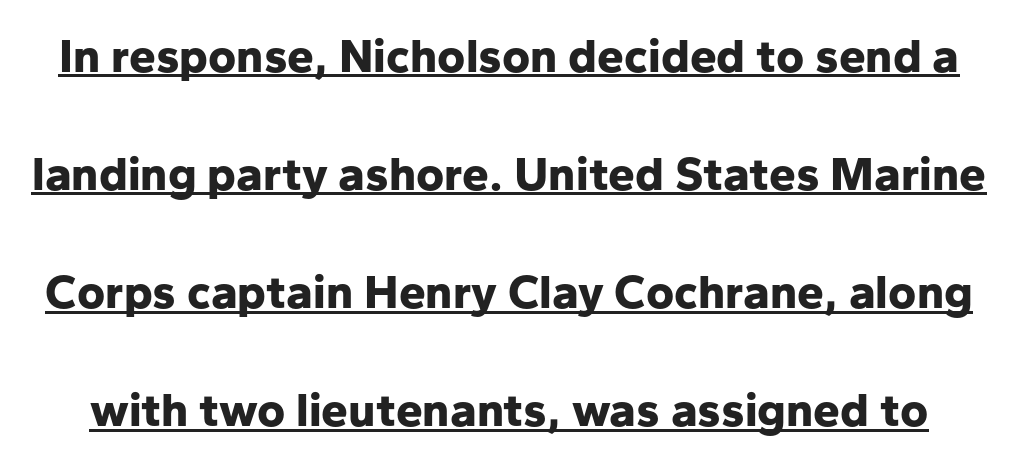
Q: Is the text bold? A: Yes.
Q: Is the text italic (slanted)? A: No, it is upright.
Q: Is the typeface a serif or a sans-serif typeface? A: Sans-serif.
Q: Is the text underlined? A: Yes.
Q: Is the spacing between letters normal or unusually wide? A: Normal.
Q: Is the spacing between lines tight, normal or loose? A: Loose.
Q: Width (condensed, normal, or wide)? A: Normal.
Q: Stroke contrast? A: Low.
Q: x-height? A: Medium.
Q: Monospaced? A: No.
